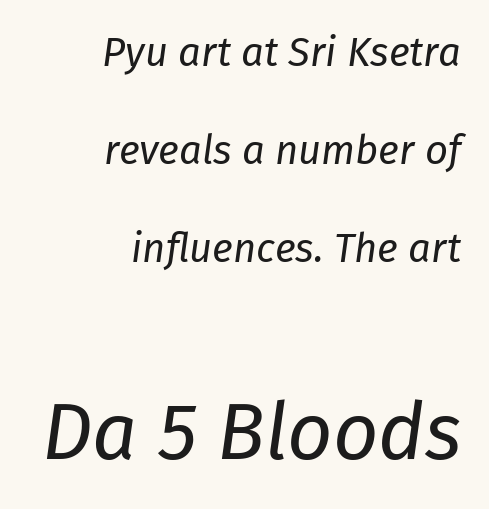
{"italic": "yes", "lean": "right", "slant_degrees": 8, "bold": "no", "weight": "regular", "width": "normal", "stroke_contrast": "low", "x_height": "medium", "monospaced": "no", "underline": "no", "align": "right", "line_spacing": "loose", "line_spacing_ratio": 2.45, "letter_spacing": "normal", "letter_spacing_em": 0.0, "larger_block": "second", "size_ratio": 1.98, "glyph_px": 79}
